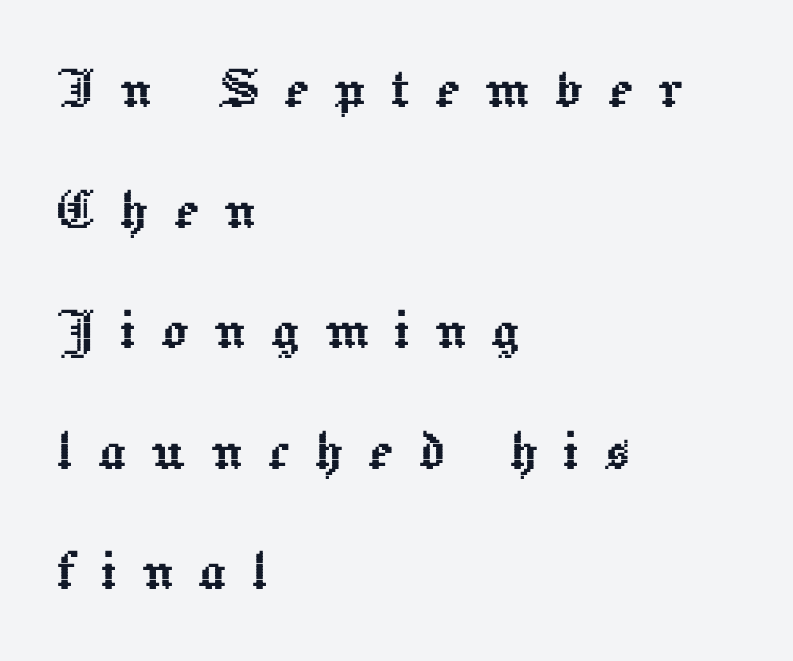
The paragraph has a hard left edge and a soft right edge. The horizontal fit of the characters is loose and conspicuously gappy. A typesetter would call this proportional, since set widths differ per character. Check under the words: just untouched page. Upright lettering throughout.
